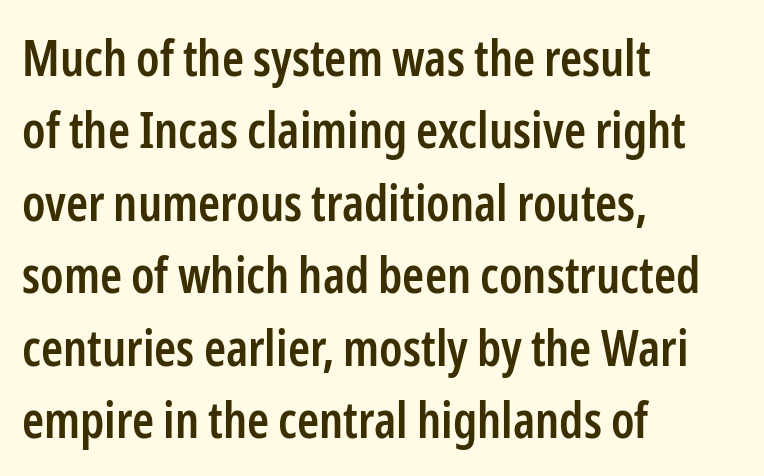
Q: Is the text bold? A: Semi-bold.
Q: Is the text italic (slanted)? A: No, it is upright.
Q: Is the typeface a serif or a sans-serif typeface? A: Sans-serif.
Q: Is the text underlined? A: No.
Q: How is the paragraph aligned? A: Left-aligned.
Q: Is the spacing between letters normal or unusually wide? A: Normal.
Q: Is the spacing between lines tight, normal or loose? A: Normal.
Q: Width (condensed, normal, or wide)? A: Condensed.
Q: Stroke contrast? A: Low.
Q: x-height? A: Medium.
Q: Monospaced? A: No.
